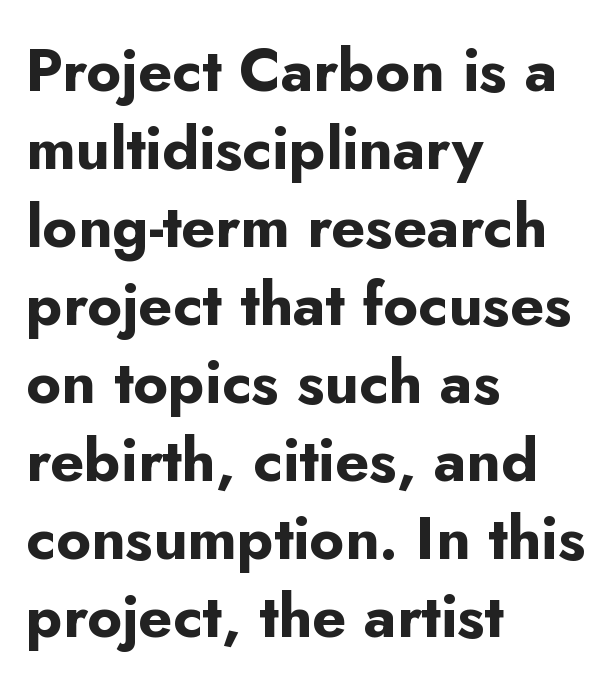
The image shows 60 px bold sans-serif type, upright; set left-aligned, normal line spacing (1.3x), normal letter spacing, not underlined; low stroke contrast and a small x-height.
